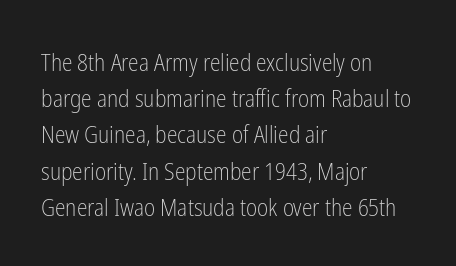
{"italic": "no", "bold": "no", "underline": "no", "align": "left", "line_spacing": "normal", "line_spacing_ratio": 1.51, "letter_spacing": "normal", "letter_spacing_em": 0.0, "glyph_px": 24}
